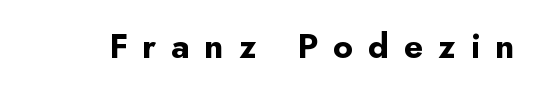
The image shows 34 px bold sans-serif type, upright; set unusually wide letter spacing (+0.44 em), not underlined; low stroke contrast and a small x-height.
